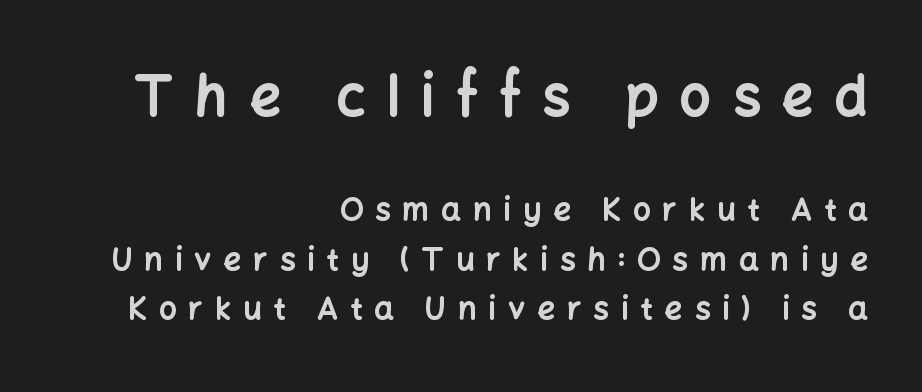
{"serif": "no", "italic": "no", "bold": "yes", "weight": "bold", "width": "normal", "stroke_contrast": "low", "x_height": "medium", "monospaced": "no", "underline": "no", "align": "right", "line_spacing": "normal", "line_spacing_ratio": 1.59, "letter_spacing": "wide", "letter_spacing_em": 0.39, "larger_block": "first", "size_ratio": 1.77, "glyph_px": 55}
